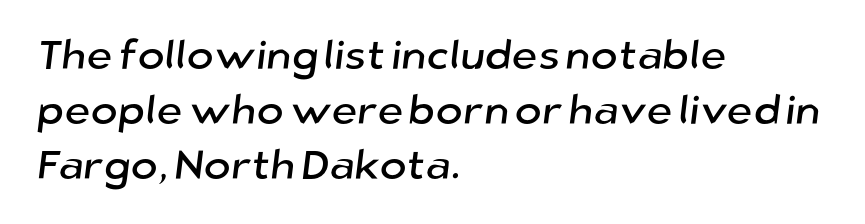
The image shows 41 px sans-serif type; set left-aligned, normal line spacing (1.34x), normal letter spacing, not underlined; low stroke contrast and a medium x-height.
